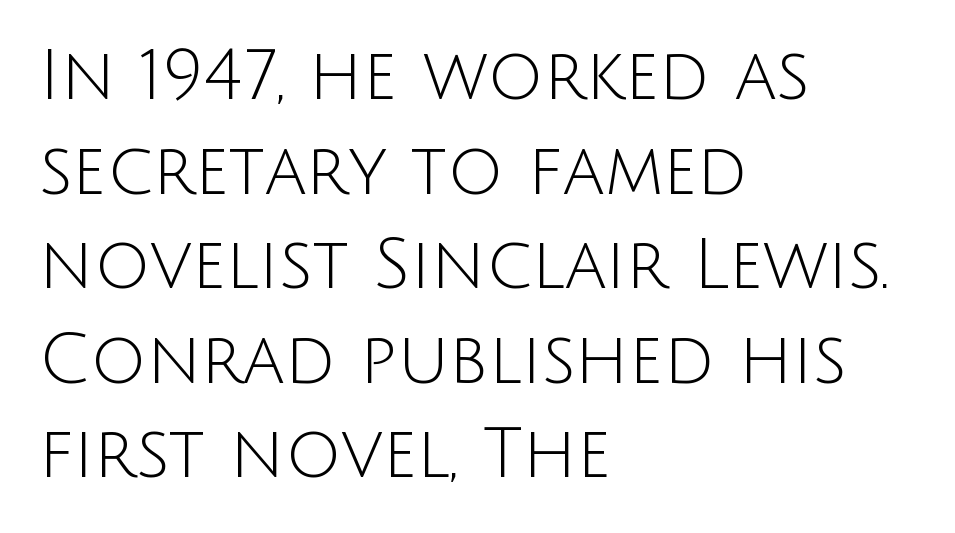
{"serif": "no", "italic": "no", "bold": "no", "weight": "light", "width": "normal", "stroke_contrast": "low", "x_height": "large", "monospaced": "no", "underline": "no", "align": "left", "line_spacing": "normal", "line_spacing_ratio": 1.37, "letter_spacing": "normal", "letter_spacing_em": 0.0, "glyph_px": 69}
